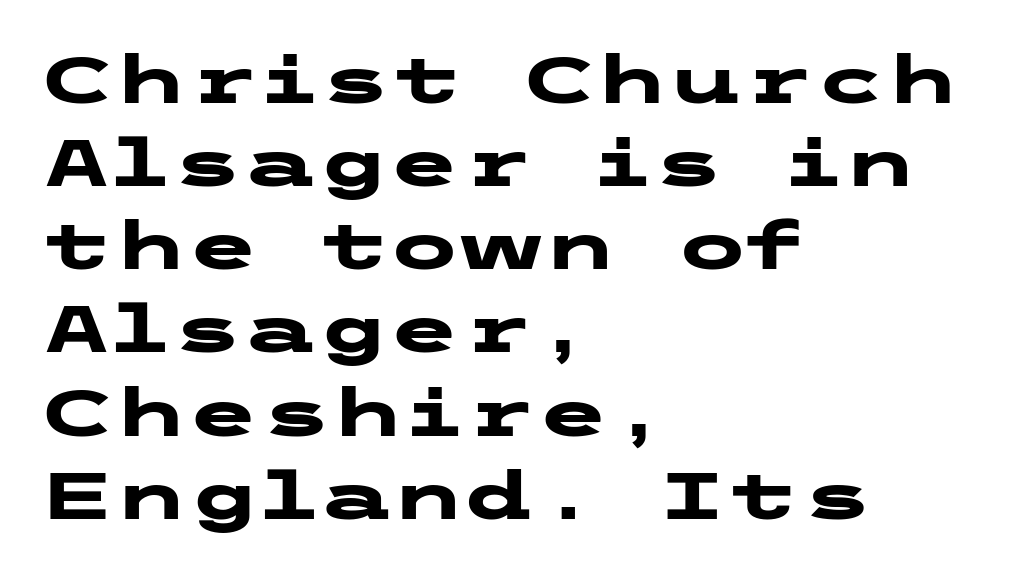
When letters stand straight like this, we call the style roman or upright. The space directly below the letters is spotless. The typeface chosen for these lines omits serifs. Each word holds together tightly as a unit, with standard inter-letter gaps. Whoever set this chose a conventional vertical rhythm.
